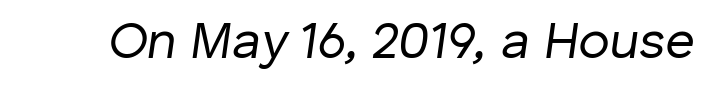
The passage shown is typed in a proportional face where columns would drift. Observe the ordinary spacing: letters are neighbours, not strangers. Nobody drew a line under any word here. A quiet, ordinary-to-light weight characterises the typeface. Would a proofreader flag this as italicized? Yes.
